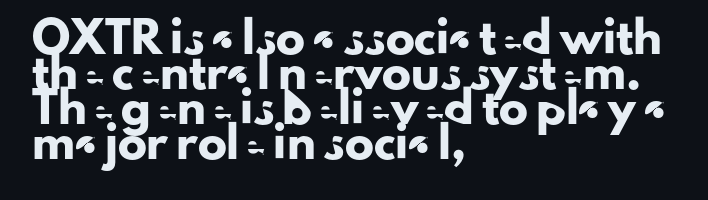
Stroke terminals: plain, sans-serif. Spacing verdict: proportional, widths tailored to each character. Every character sits straight up, as roman type does. You could call the tracking neutral — neither tight nor loose.
